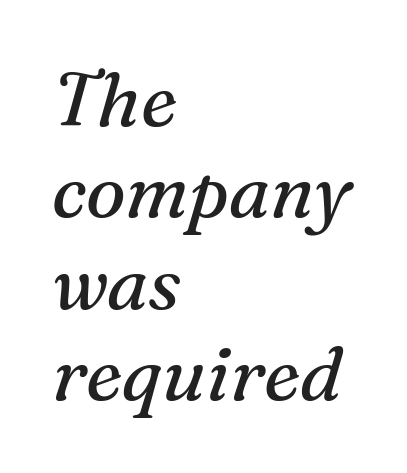
Q: Is the text bold? A: No.
Q: Is the text italic (slanted)? A: Yes, it leans right by about 16 degrees.
Q: Is the typeface a serif or a sans-serif typeface? A: Serif.
Q: Is the text underlined? A: No.
Q: How is the paragraph aligned? A: Left-aligned.
Q: Is the spacing between letters normal or unusually wide? A: Normal.
Q: Width (condensed, normal, or wide)? A: Normal.
Q: Stroke contrast? A: Medium.
Q: x-height? A: Medium.
Q: Monospaced? A: No.
